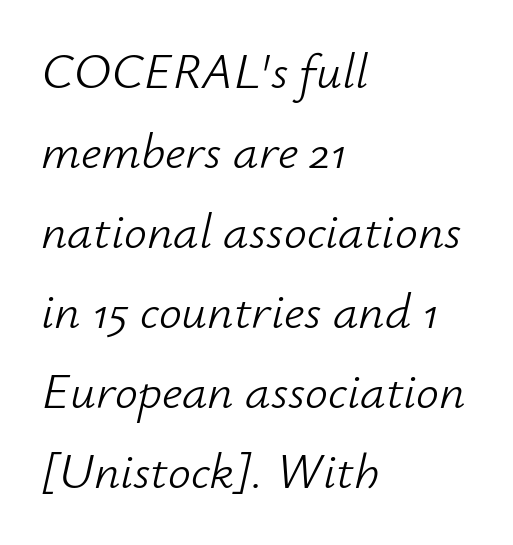
{"italic": "yes", "lean": "right", "slant_degrees": 12, "bold": "no", "weight": "light", "width": "normal", "stroke_contrast": "low", "x_height": "small", "monospaced": "no", "underline": "no", "align": "left", "line_spacing": "normal", "line_spacing_ratio": 1.57, "letter_spacing": "normal", "letter_spacing_em": 0.0, "glyph_px": 51}
